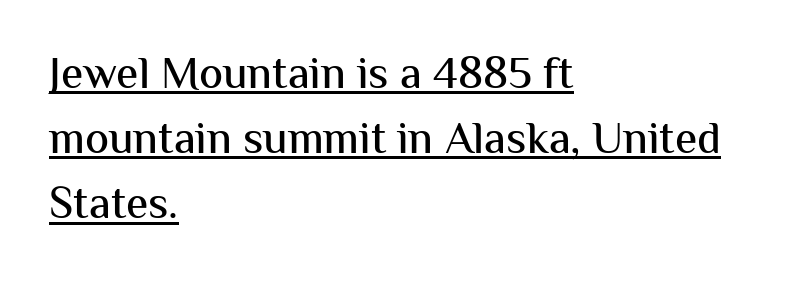
These lines sit exactly where default settings would place them. A classic flush-left, rag-right setting is used for this passage. If you drew a line through each stem, it would be perfectly vertical. These lines are rendered in a variable-pitch font. Is the letter spacing exaggerated? No — it looks like the ordinary default.
